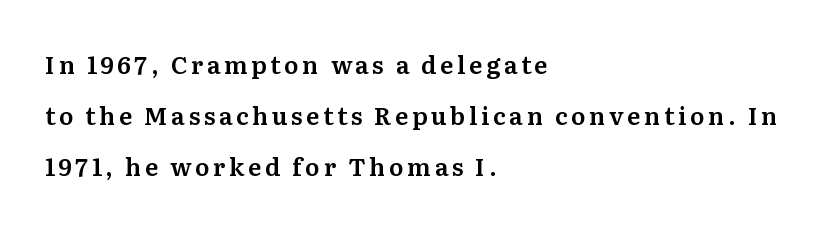
The image shows 24 px text type, upright; set left-aligned, loose line spacing (2.13x), not underlined.
